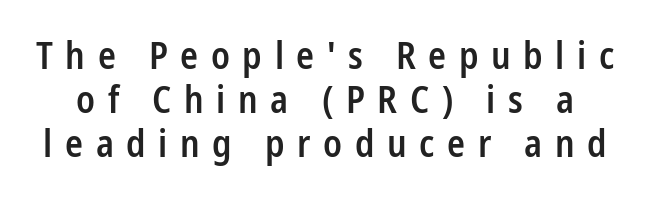
Q: Is the text bold? A: Semi-bold.
Q: Is the text italic (slanted)? A: No, it is upright.
Q: Is the typeface a serif or a sans-serif typeface? A: Sans-serif.
Q: Is the text underlined? A: No.
Q: Is the spacing between letters normal or unusually wide? A: Unusually wide.
Q: Width (condensed, normal, or wide)? A: Condensed.
Q: Stroke contrast? A: Low.
Q: x-height? A: Medium.
Q: Monospaced? A: No.
